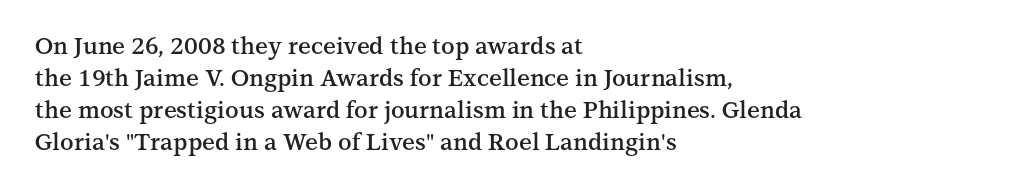
Compared with an ordinary text face, these strokes are moderately heavier — a semibold. Unlike italic type, these characters show no tilt at all. The leading is moderate, giving the passage an even texture. No extra tracking has been applied to these lines.
